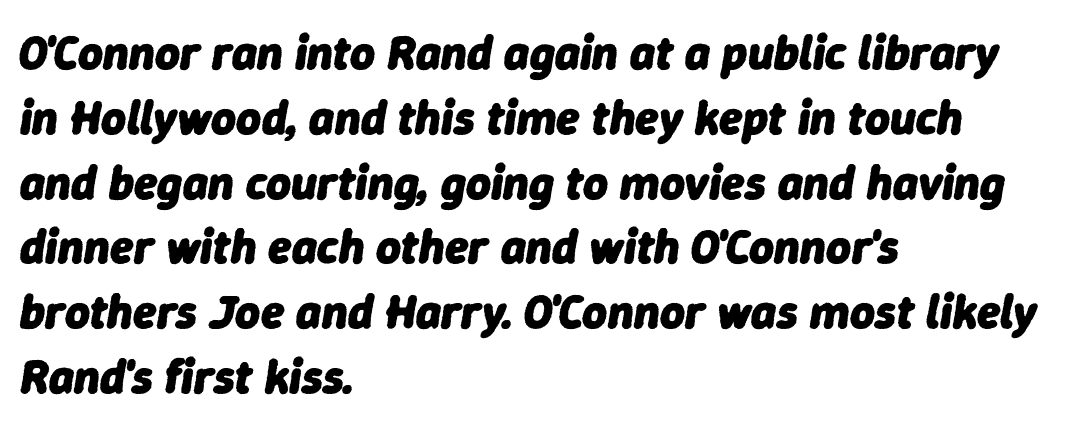
Has an underline been added? It has not. Thick stems and heavy bowls — unmistakably bold. The passage shown is typed in a proportional face where columns would drift. The letters are slanted; this is an italic face. Teacher's note: observe the even left margin — that is flush-left alignment. Letter spacing: default.
